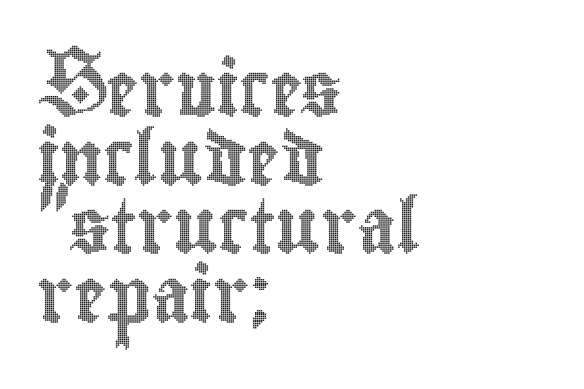
The image shows 54 px condensed type, upright; set left-aligned, normal line spacing (1.27x), normal letter spacing, not underlined; a small x-height.
